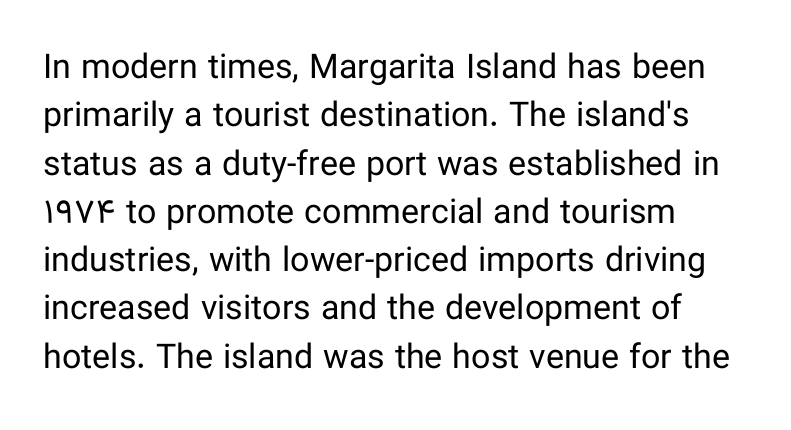
Q: Is the text bold? A: No.
Q: Is the text italic (slanted)? A: No, it is upright.
Q: Is the typeface a serif or a sans-serif typeface? A: Sans-serif.
Q: Is the text underlined? A: No.
Q: How is the paragraph aligned? A: Left-aligned.
Q: Is the spacing between letters normal or unusually wide? A: Normal.
Q: Is the spacing between lines tight, normal or loose? A: Normal.
Q: Width (condensed, normal, or wide)? A: Normal.
Q: Stroke contrast? A: Low.
Q: x-height? A: Medium.
Q: Monospaced? A: No.
